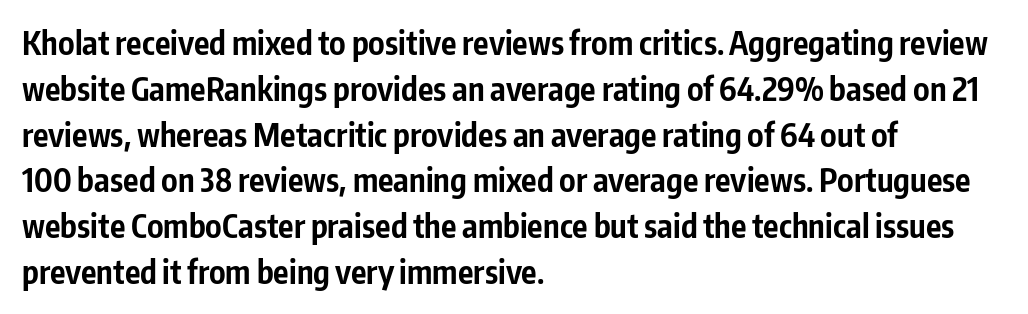
{"serif": "no", "italic": "no", "bold": "yes", "weight": "bold", "width": "condensed", "stroke_contrast": "low", "x_height": "medium", "monospaced": "no", "underline": "no", "align": "left", "line_spacing": "normal", "line_spacing_ratio": 1.43, "letter_spacing": "normal", "letter_spacing_em": 0.0, "glyph_px": 32}
